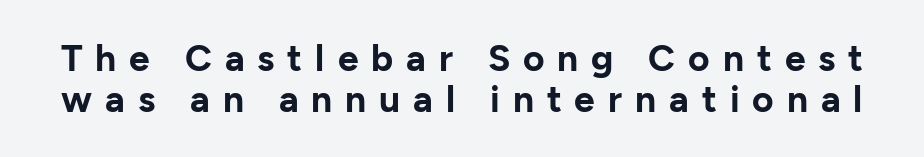
Q: Is the text bold? A: Yes.
Q: Is the text italic (slanted)? A: No, it is upright.
Q: Is the typeface a serif or a sans-serif typeface? A: Sans-serif.
Q: Is the text underlined? A: No.
Q: Is the spacing between letters normal or unusually wide? A: Unusually wide.
Q: Is the spacing between lines tight, normal or loose? A: Tight.
Q: Width (condensed, normal, or wide)? A: Normal.
Q: Stroke contrast? A: Low.
Q: x-height? A: Medium.
Q: Monospaced? A: No.
